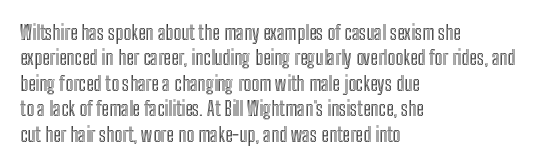
{"italic": "no", "underline": "no", "align": "left", "line_spacing": "normal", "line_spacing_ratio": 1.27, "letter_spacing": "normal", "letter_spacing_em": 0.0, "glyph_px": 20}
